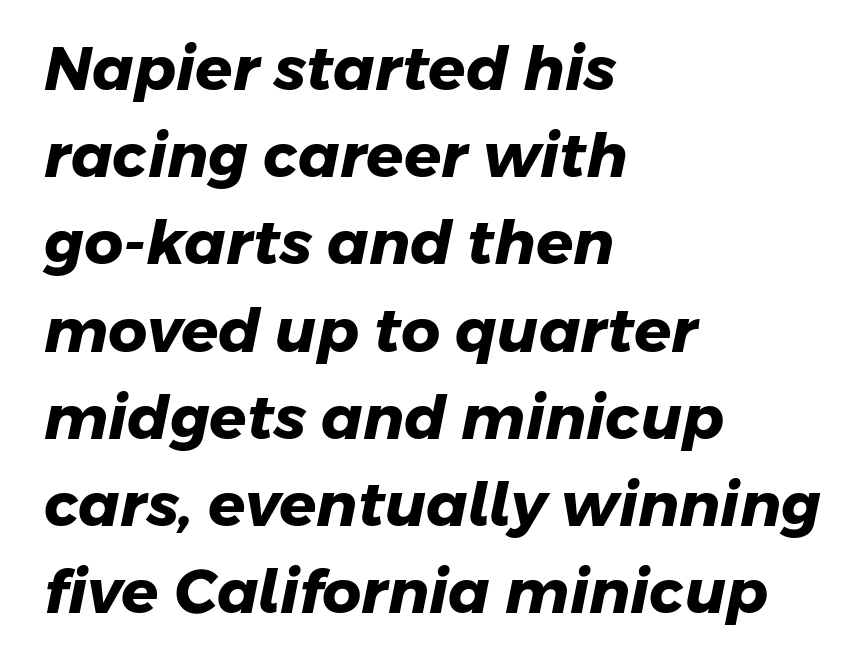
Note: no serifs on the glyphs. A dark, heavy texture on the line: the type is bold. The passage shown has conventional tracking throughout. Character widths vary here, with narrow letters taking less room than wide ones.
